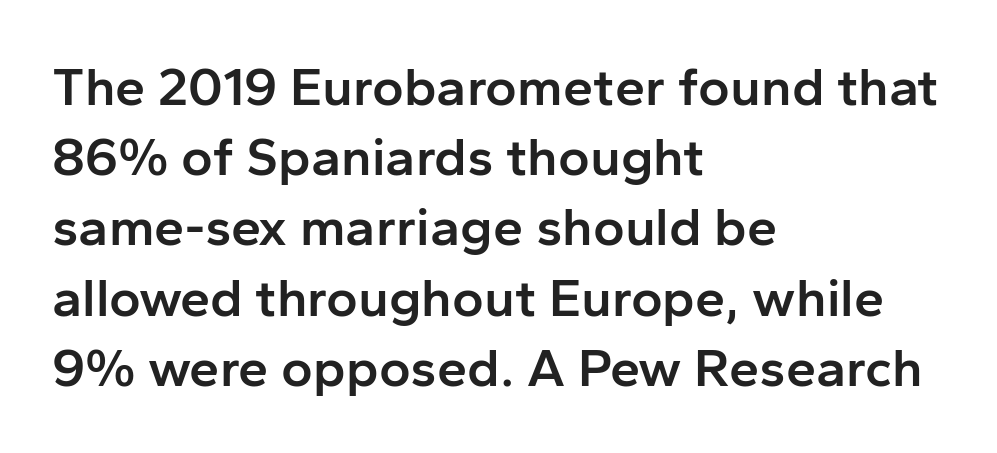
{"serif": "no", "italic": "no", "bold": "semi", "weight": "semibold", "width": "normal", "stroke_contrast": "low", "x_height": "medium", "monospaced": "no", "underline": "no", "align": "left", "line_spacing": "normal", "line_spacing_ratio": 1.3, "letter_spacing": "normal", "letter_spacing_em": 0.0, "glyph_px": 54}
